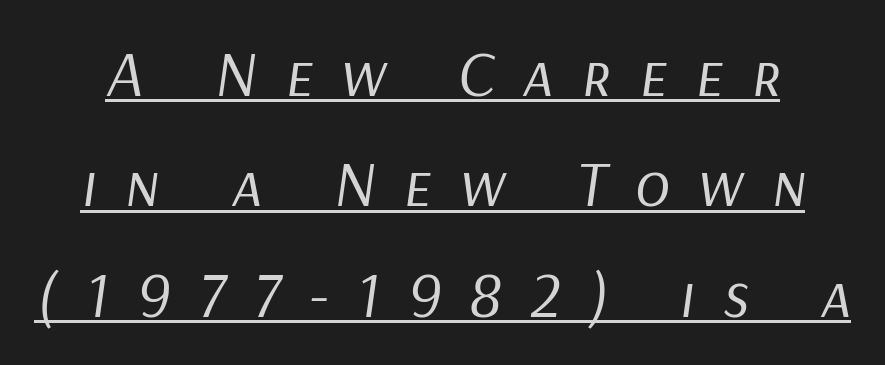
Q: Is the text bold? A: No.
Q: Is the text italic (slanted)? A: Yes, it leans right by about 9 degrees.
Q: Is the text underlined? A: Yes.
Q: Is the spacing between letters normal or unusually wide? A: Unusually wide.
Q: Is the spacing between lines tight, normal or loose? A: Normal.
Q: Width (condensed, normal, or wide)? A: Normal.
Q: Stroke contrast? A: Low.
Q: x-height? A: Medium.
Q: Monospaced? A: No.
